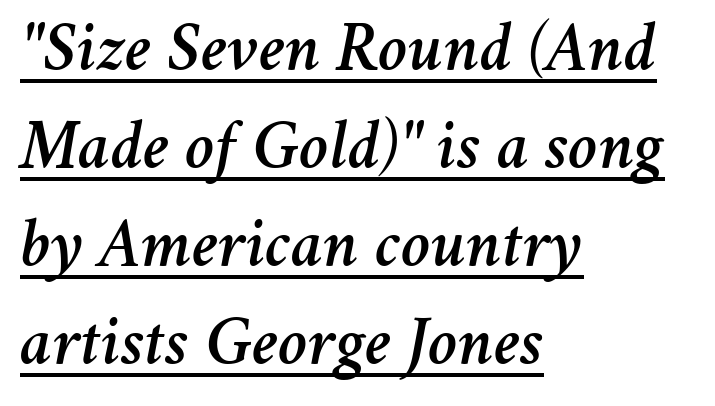
The leading is moderate, giving the passage an even texture. The passage shown leans; its letterforms are oblique. These lines are set flush left with a ragged right edge. The gaps between neighbouring characters are ordinary and unremarkable. Underlining? Definitely there.
